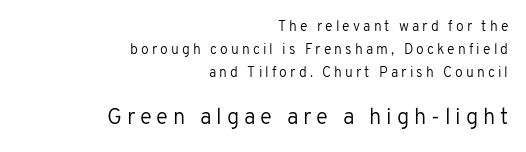
Q: Is the text bold? A: No.
Q: Is the text italic (slanted)? A: No, it is upright.
Q: Is the text underlined? A: No.
Q: How is the paragraph aligned? A: Right-aligned.
Q: Is the spacing between letters normal or unusually wide? A: Unusually wide.
Q: Is the spacing between lines tight, normal or loose? A: Normal.
Q: Which block of text is set in a larger size, the first (top) or the second (bottom)? A: The second (bottom) one.
